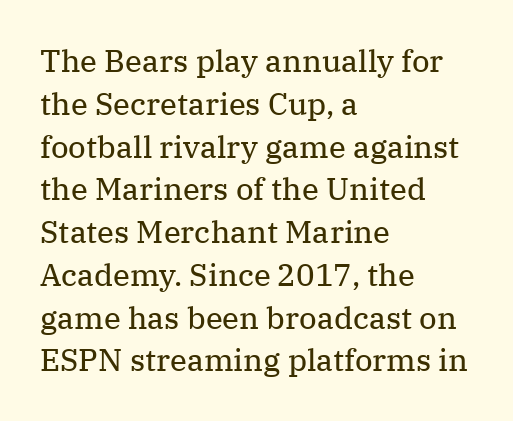
Q: Is the text bold? A: No.
Q: Is the text italic (slanted)? A: No, it is upright.
Q: Is the typeface a serif or a sans-serif typeface? A: Serif.
Q: Is the text underlined? A: No.
Q: How is the paragraph aligned? A: Left-aligned.
Q: Is the spacing between letters normal or unusually wide? A: Normal.
Q: Is the spacing between lines tight, normal or loose? A: Normal.
Q: Width (condensed, normal, or wide)? A: Normal.
Q: Stroke contrast? A: Medium.
Q: x-height? A: Medium.
Q: Monospaced? A: No.
